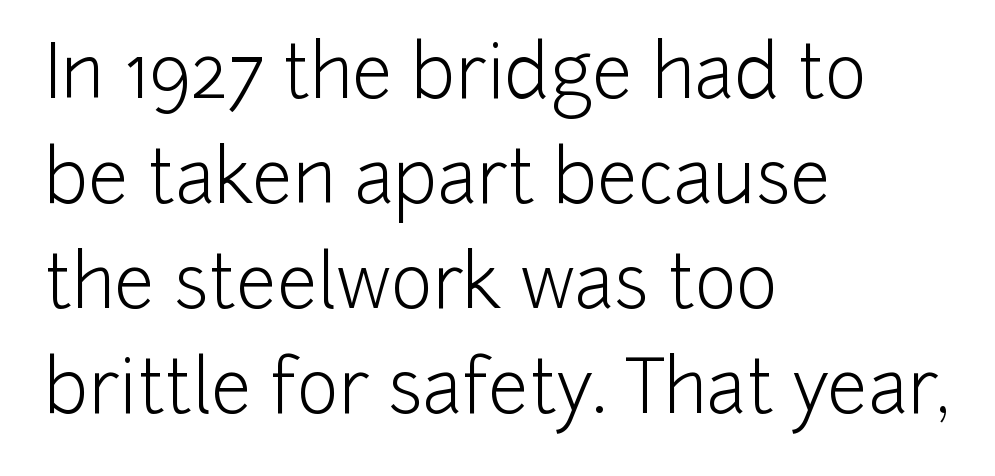
Compared with typical body copy, the letter spacing here is the same. The letters advance in unequal steps, a hallmark of proportional type. The paragraph has a hard left edge and a soft right edge. Bare-footed words on every line. Typographically, this falls in the sans-serif category.
